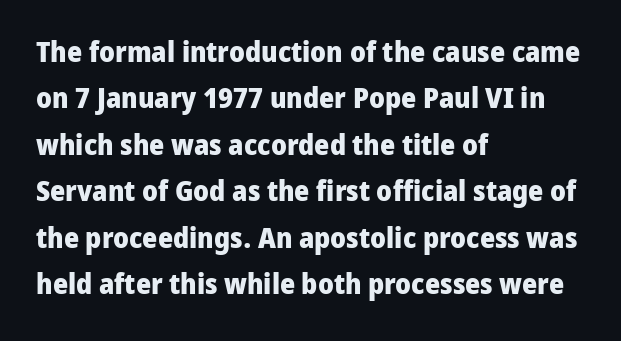
Q: Is the text bold? A: Yes.
Q: Is the text italic (slanted)? A: No, it is upright.
Q: Is the typeface a serif or a sans-serif typeface? A: Sans-serif.
Q: Is the text underlined? A: No.
Q: How is the paragraph aligned? A: Left-aligned.
Q: Is the spacing between letters normal or unusually wide? A: Normal.
Q: Is the spacing between lines tight, normal or loose? A: Normal.
Q: Width (condensed, normal, or wide)? A: Normal.
Q: Stroke contrast? A: Low.
Q: x-height? A: Medium.
Q: Monospaced? A: No.
